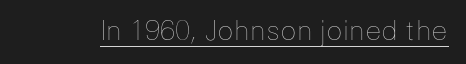
{"italic": "no", "bold": "no", "underline": "yes", "letter_spacing": "normal", "letter_spacing_em": 0.0, "glyph_px": 27}
